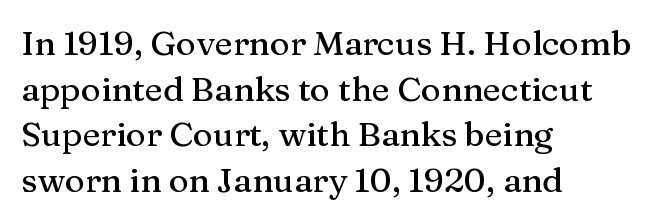
The vertical gap from one line to the next is medium. The foot of each line stays bare and open. It's the straight-up-and-down kind of type. The letters advance in unequal steps, a hallmark of proportional type.
